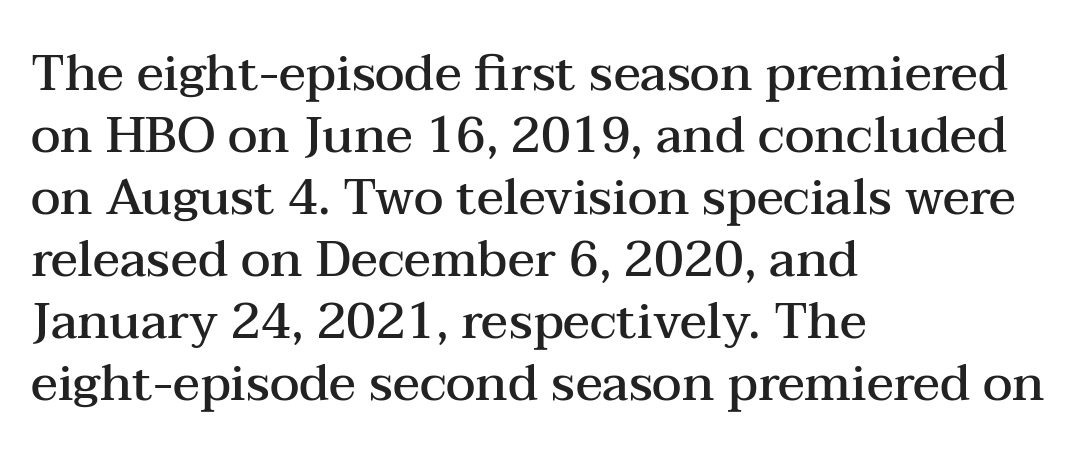
{"serif": "yes", "italic": "no", "bold": "semi", "weight": "semibold", "width": "wide", "stroke_contrast": "medium", "x_height": "medium", "monospaced": "no", "underline": "no", "align": "left", "line_spacing_ratio": 1.24, "letter_spacing": "normal", "letter_spacing_em": 0.0, "glyph_px": 50}
